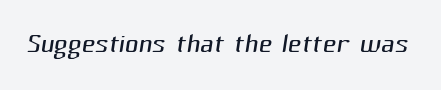
No letter is thick-stroked: the sample isn't bold. Quick note: underline off. A typesetter would label this face a sans. What stands out about the letter spacing? Nothing — it is the standard amount. The rendering uses natural spacing where letterforms have individual widths.
